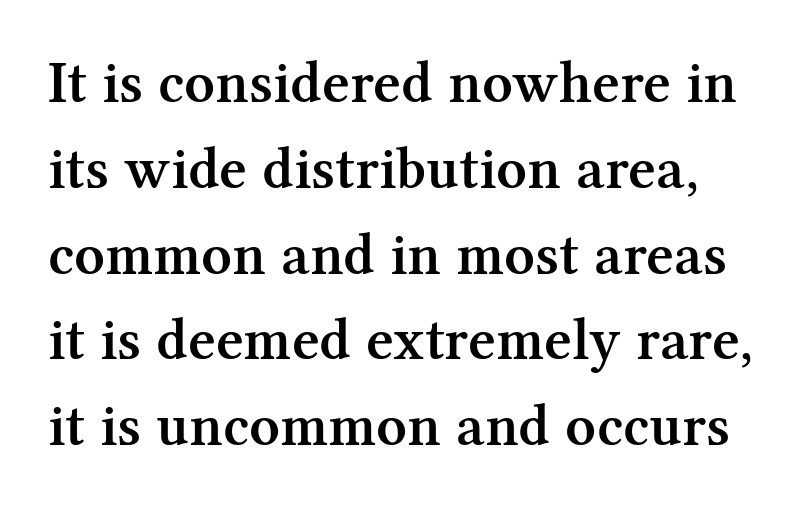
The image shows 60 px semibold serif type, upright; set normal line spacing (1.43x), normal letter spacing, not underlined; medium stroke contrast and a medium x-height.
